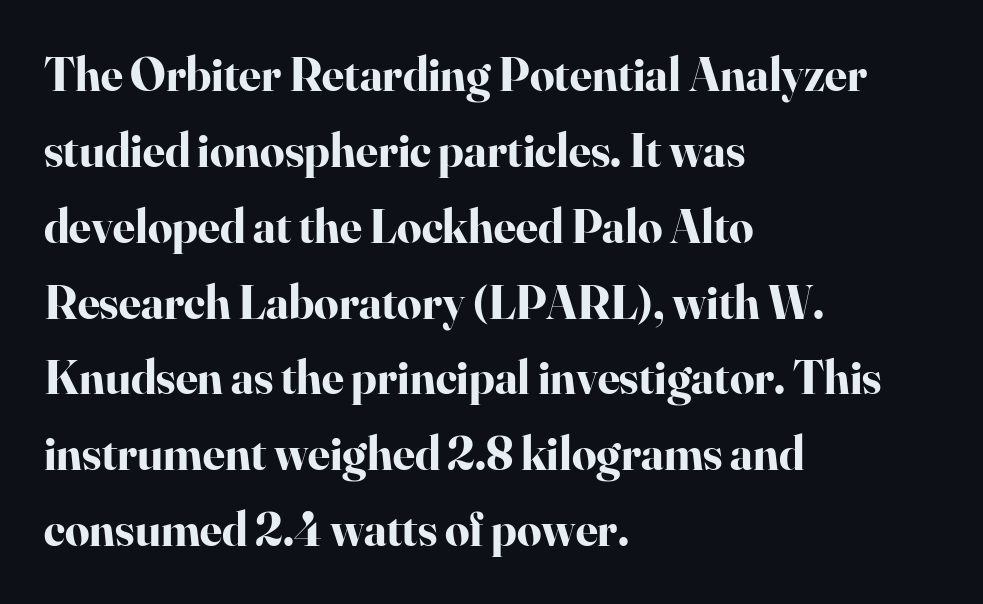
The image shows 48 px bold serif type, upright; set left-aligned, normal line spacing (1.58x), normal letter spacing, not underlined; high stroke contrast and a small x-height.
